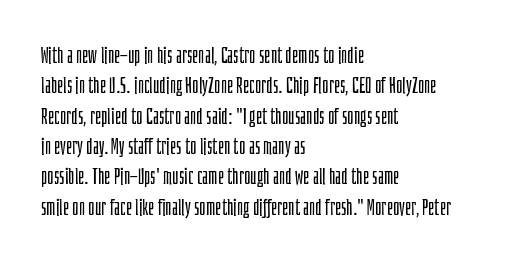
The image shows 22 px text type, upright; set left-aligned, normal line spacing (1.38x), normal letter spacing, not underlined.
